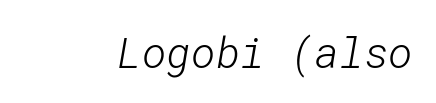
{"serif": "no", "bold": "no", "weight": "light", "width": "normal", "stroke_contrast": "low", "x_height": "medium", "underline": "no", "letter_spacing": "normal", "letter_spacing_em": 0.0, "glyph_px": 42}
